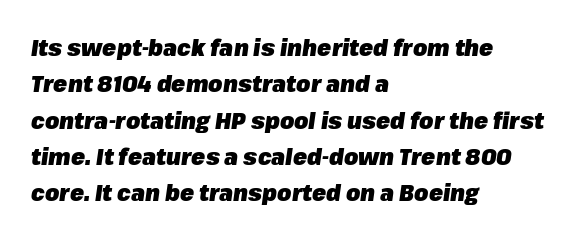
Notice how descenders clear the ascenders below comfortably — that's standard leading. Decoration check: the copy has no underline. Slant detected: the letters are inclined. The text block is weighted toward the left margin, trailing off unevenly rightward.
